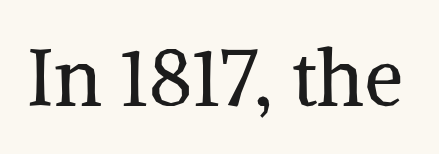
{"serif": "yes", "italic": "no", "bold": "no", "weight": "regular", "width": "normal", "stroke_contrast": "medium", "x_height": "medium", "monospaced": "no", "underline": "no", "letter_spacing": "normal", "letter_spacing_em": 0.0, "glyph_px": 79}
